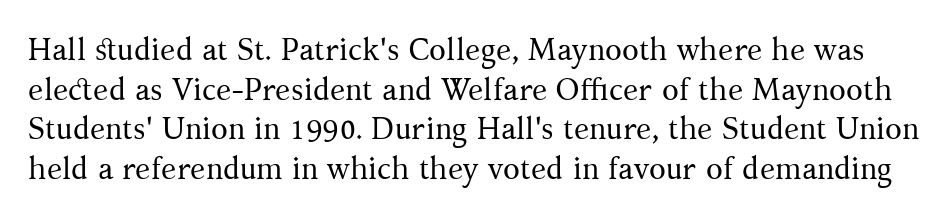
{"serif": "yes", "italic": "no", "bold": "no", "weight": "regular", "width": "normal", "stroke_contrast": "medium", "x_height": "medium", "monospaced": "no", "underline": "no", "line_spacing": "normal", "line_spacing_ratio": 1.28, "letter_spacing": "normal", "letter_spacing_em": 0.0, "glyph_px": 31}
